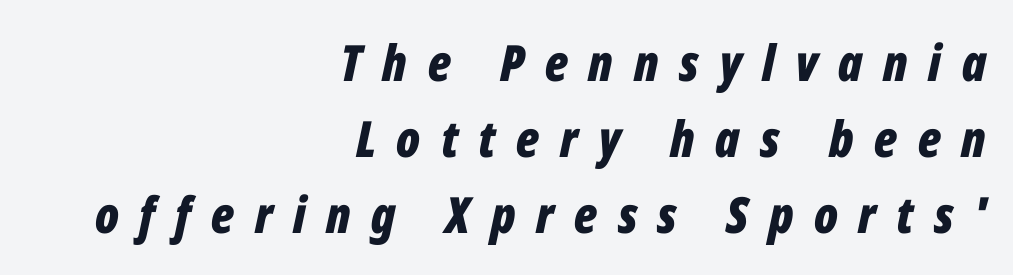
The image shows 50 px bold, condensed type, italic (leaning right); set right-aligned, normal line spacing (1.52x), unusually wide letter spacing (+0.41 em), not underlined; low stroke contrast and a medium x-height.
